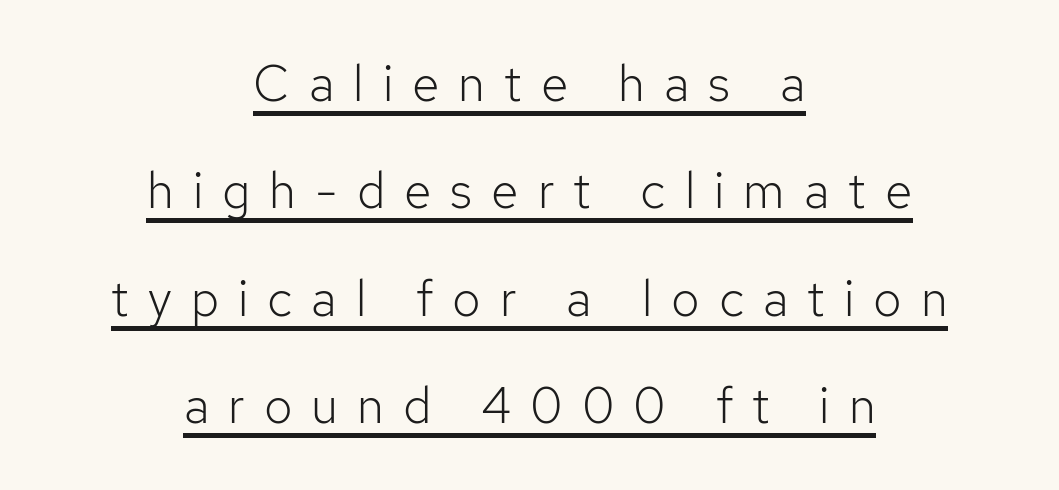
{"serif": "no", "italic": "no", "bold": "no", "weight": "light", "width": "normal", "stroke_contrast": "low", "x_height": "medium", "monospaced": "no", "underline": "yes", "align": "center", "line_spacing": "loose", "line_spacing_ratio": 2.15, "letter_spacing": "wide", "letter_spacing_em": 0.38, "glyph_px": 50}
